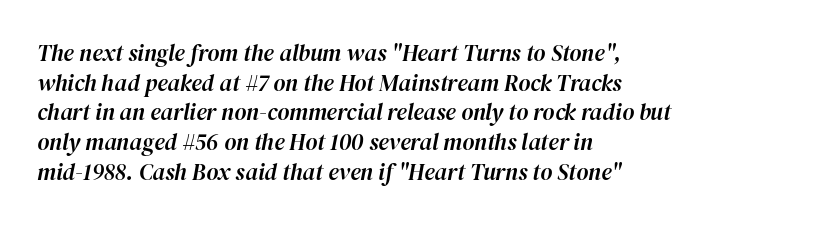
{"italic": "yes", "lean": "right", "slant_degrees": 12, "underline": "no", "align": "left", "line_spacing": "normal", "line_spacing_ratio": 1.29, "letter_spacing": "normal", "letter_spacing_em": 0.0, "glyph_px": 23}
